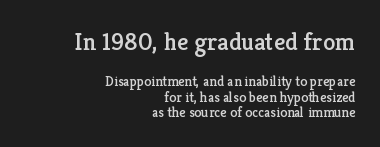
The image shows 25 px text type, upright; set right-aligned, tight line spacing (1.1x), normal letter spacing, not underlined; the first (top) block is 1.79x larger.
